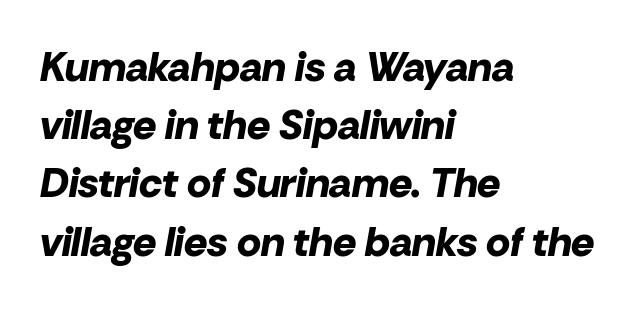
The image shows 41 px bold type, italic (leaning right); set left-aligned, normal line spacing (1.42x), normal letter spacing, not underlined; low stroke contrast and a medium x-height.
